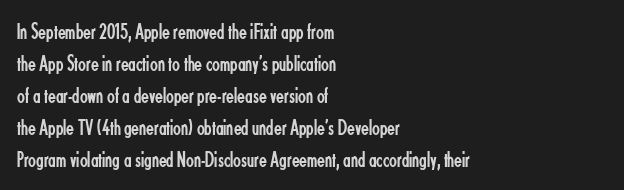
Caption: standard tracking, unaltered. Does the leading feel generous? No, just average. The lines are quadded left. Check the space under the baseline: it is left empty.
